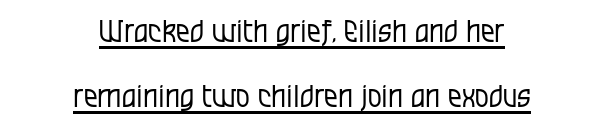
Q: Is the text bold? A: No.
Q: Is the text italic (slanted)? A: No, it is upright.
Q: Is the typeface a serif or a sans-serif typeface? A: Sans-serif.
Q: Is the text underlined? A: Yes.
Q: How is the paragraph aligned? A: Centered.
Q: Is the spacing between letters normal or unusually wide? A: Normal.
Q: Is the spacing between lines tight, normal or loose? A: Loose.
Q: Width (condensed, normal, or wide)? A: Condensed.
Q: Stroke contrast? A: Low.
Q: x-height? A: Large.
Q: Monospaced? A: No.
